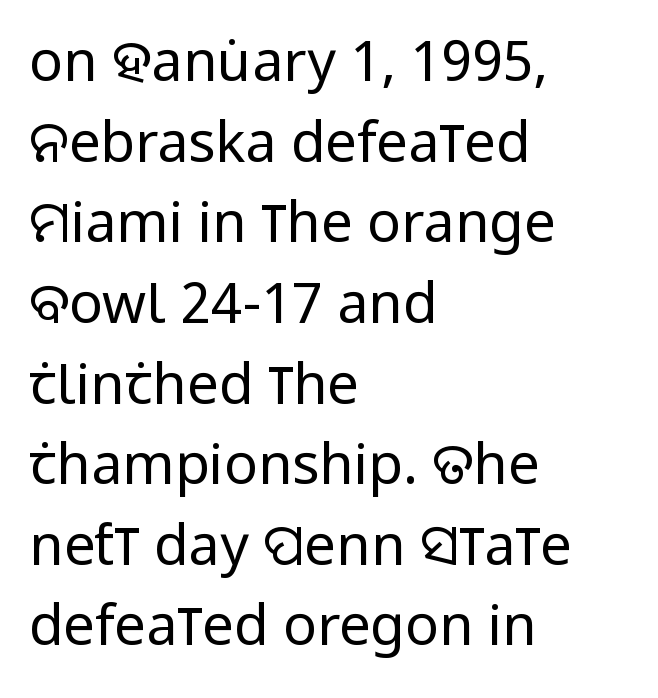
The image shows 56 px regular-weight, condensed sans-serif type, upright; set left-aligned, normal line spacing (1.44x), normal letter spacing, not underlined; low stroke contrast and a large x-height.
